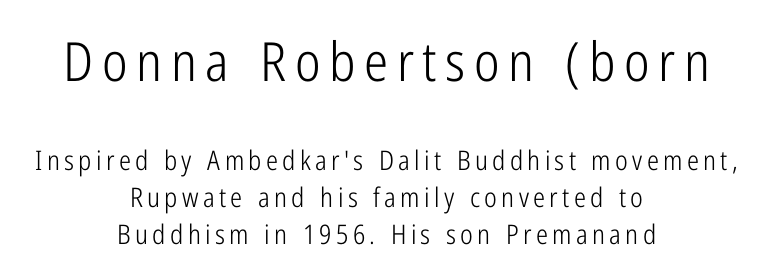
The image shows 54 px light, condensed sans-serif type, upright; set centered, normal line spacing (1.38x), not underlined; the first (top) block is 2.0x larger; low stroke contrast and a medium x-height.
